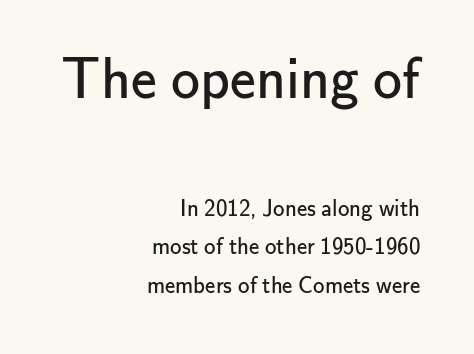
Q: Is the text bold? A: No.
Q: Is the text italic (slanted)? A: No, it is upright.
Q: Is the typeface a serif or a sans-serif typeface? A: Sans-serif.
Q: Is the text underlined? A: No.
Q: How is the paragraph aligned? A: Right-aligned.
Q: Is the spacing between letters normal or unusually wide? A: Normal.
Q: Is the spacing between lines tight, normal or loose? A: Normal.
Q: Which block of text is set in a larger size, the first (top) or the second (bottom)? A: The first (top) one.
Q: Width (condensed, normal, or wide)? A: Normal.
Q: Stroke contrast? A: Low.
Q: x-height? A: Small.
Q: Monospaced? A: No.
